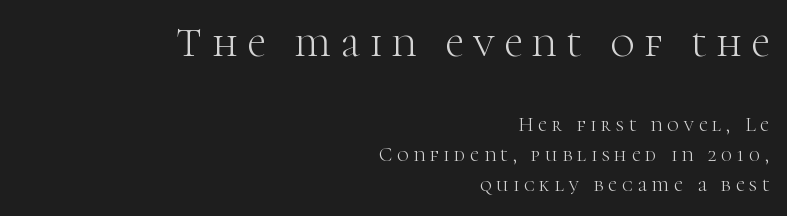
Q: Is the text bold? A: No.
Q: Is the text italic (slanted)? A: No, it is upright.
Q: Is the typeface a serif or a sans-serif typeface? A: Serif.
Q: Is the text underlined? A: No.
Q: How is the paragraph aligned? A: Right-aligned.
Q: Is the spacing between letters normal or unusually wide? A: Unusually wide.
Q: Is the spacing between lines tight, normal or loose? A: Normal.
Q: Which block of text is set in a larger size, the first (top) or the second (bottom)? A: The first (top) one.
Q: Width (condensed, normal, or wide)? A: Normal.
Q: Stroke contrast? A: High.
Q: x-height? A: Medium.
Q: Monospaced? A: No.
